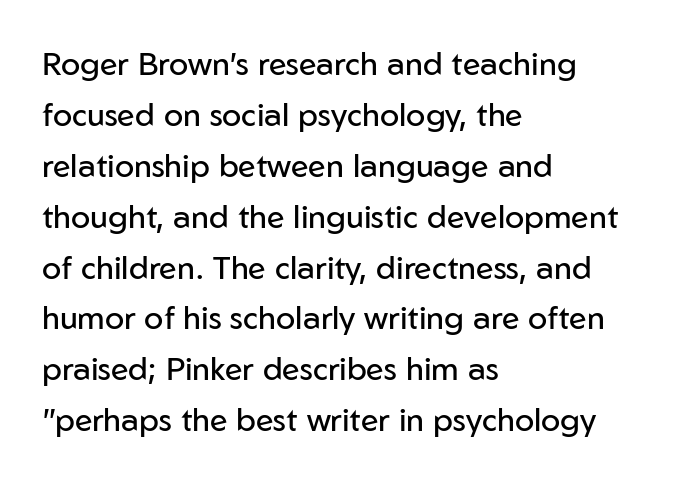
Q: Is the text bold? A: No.
Q: Is the text italic (slanted)? A: No, it is upright.
Q: Is the typeface a serif or a sans-serif typeface? A: Sans-serif.
Q: Is the text underlined? A: No.
Q: How is the paragraph aligned? A: Left-aligned.
Q: Is the spacing between letters normal or unusually wide? A: Normal.
Q: Is the spacing between lines tight, normal or loose? A: Normal.
Q: Width (condensed, normal, or wide)? A: Normal.
Q: Stroke contrast? A: Low.
Q: x-height? A: Medium.
Q: Monospaced? A: No.
